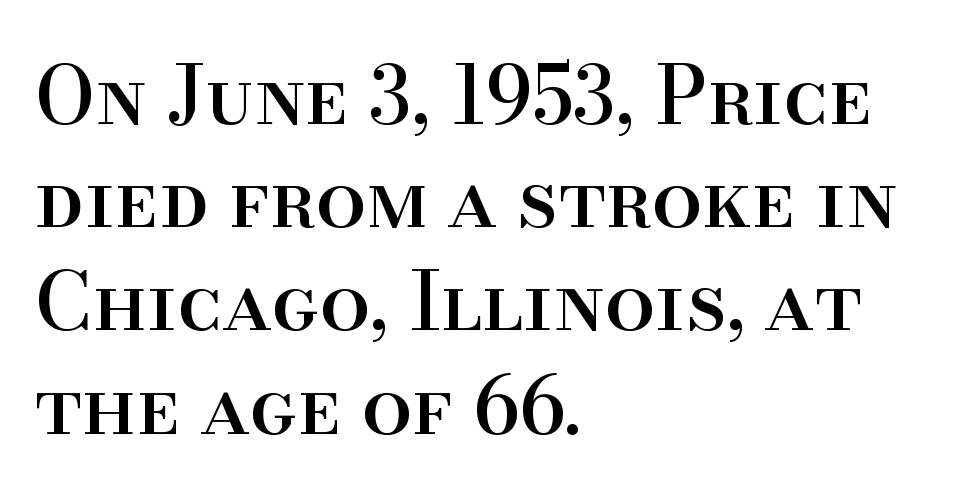
{"serif": "yes", "italic": "no", "width": "normal", "stroke_contrast": "high", "x_height": "small", "monospaced": "no", "underline": "no", "align": "left", "line_spacing": "normal", "line_spacing_ratio": 1.29, "letter_spacing": "normal", "letter_spacing_em": 0.0, "glyph_px": 80}
